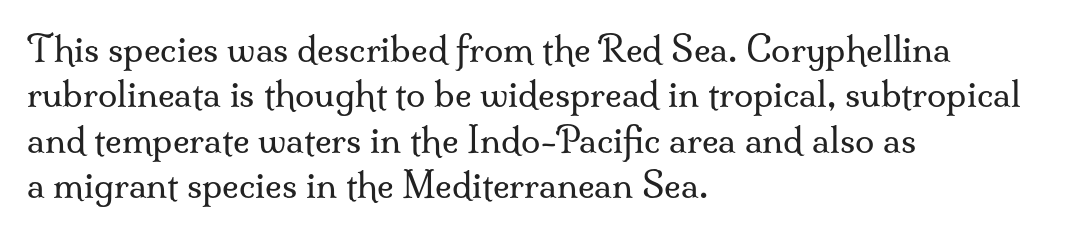
The image shows 35 px regular-weight serif type, upright; set left-aligned, normal line spacing (1.3x), normal letter spacing, not underlined; medium stroke contrast and a small x-height.
